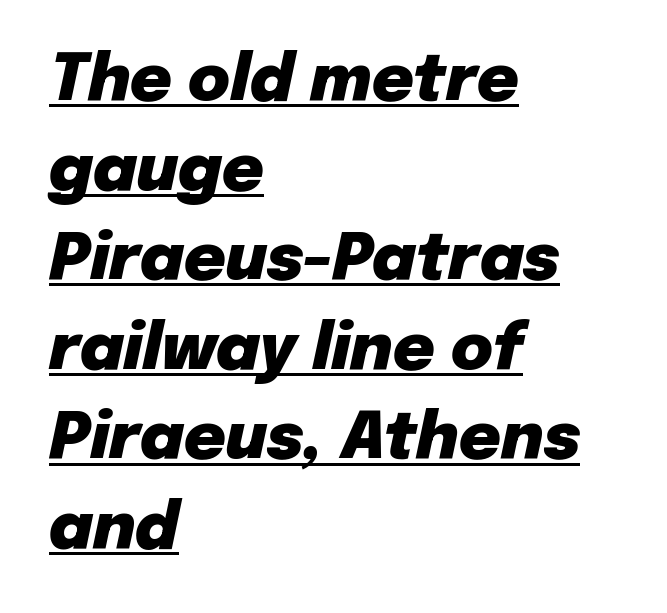
Q: Is the text bold? A: Yes.
Q: Is the text italic (slanted)? A: Yes, it leans right by about 12 degrees.
Q: Is the text underlined? A: Yes.
Q: How is the paragraph aligned? A: Left-aligned.
Q: Is the spacing between letters normal or unusually wide? A: Normal.
Q: Is the spacing between lines tight, normal or loose? A: Normal.
Q: Width (condensed, normal, or wide)? A: Normal.
Q: Stroke contrast? A: Low.
Q: x-height? A: Medium.
Q: Monospaced? A: No.
